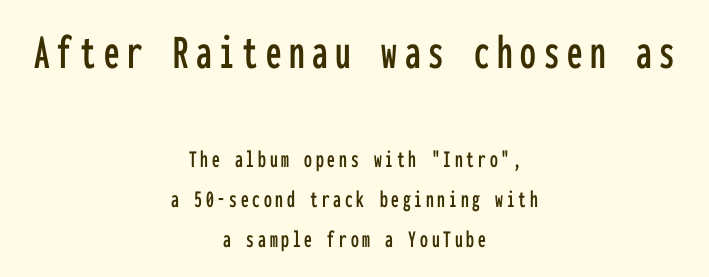
Q: Is the text italic (slanted)? A: No, it is upright.
Q: Is the typeface a serif or a sans-serif typeface? A: Sans-serif.
Q: Is the text underlined? A: No.
Q: How is the paragraph aligned? A: Centered.
Q: Is the spacing between lines tight, normal or loose? A: Normal.
Q: Which block of text is set in a larger size, the first (top) or the second (bottom)? A: The first (top) one.
Q: Width (condensed, normal, or wide)? A: Condensed.
Q: Stroke contrast? A: Low.
Q: x-height? A: Medium.
Q: Monospaced? A: Yes.
